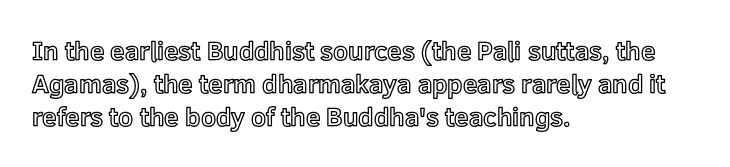
The foot of each line stays bare and open. Leading matches the norm, producing a regular column. The paragraph shown leans on its left margin. The gaps between neighbouring characters are ordinary and unremarkable. Italic? Not at all — the glyphs are vertical.
